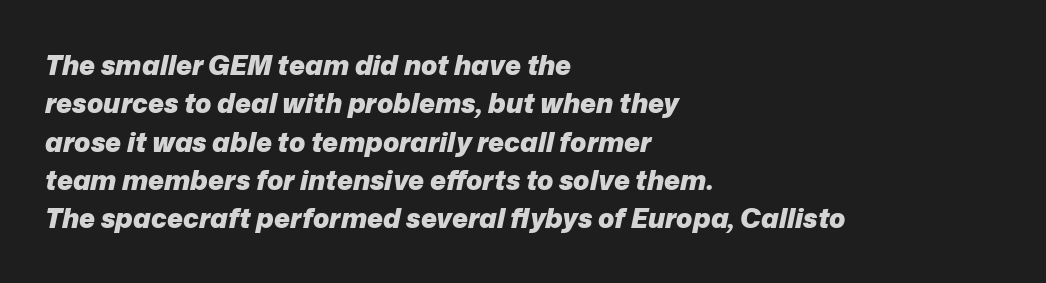
The image shows 27 px bold type, italic (leaning right); set left-aligned, normal line spacing (1.42x), normal letter spacing, not underlined.
